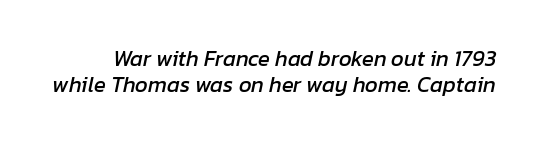
The image shows 22 px text type, italic (leaning right); set line spacing 1.2x, normal letter spacing, not underlined.
